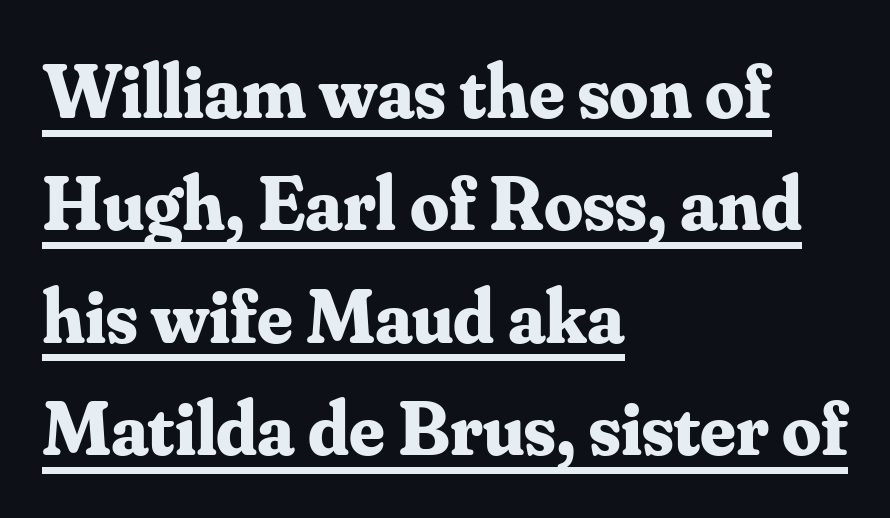
Q: Is the text bold? A: Yes.
Q: Is the text italic (slanted)? A: No, it is upright.
Q: Is the typeface a serif or a sans-serif typeface? A: Serif.
Q: Is the text underlined? A: Yes.
Q: How is the paragraph aligned? A: Left-aligned.
Q: Is the spacing between letters normal or unusually wide? A: Normal.
Q: Is the spacing between lines tight, normal or loose? A: Normal.
Q: Width (condensed, normal, or wide)? A: Normal.
Q: Stroke contrast? A: Medium.
Q: x-height? A: Small.
Q: Monospaced? A: No.
